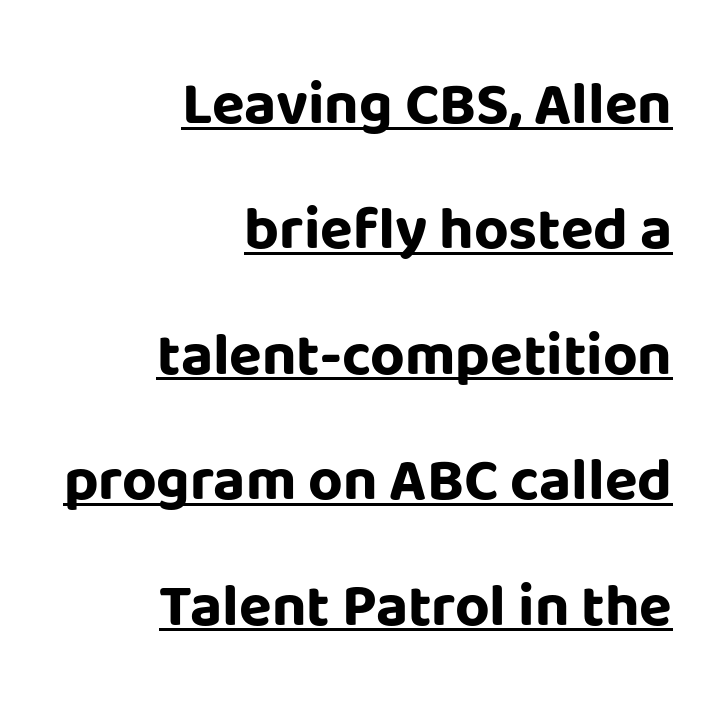
The image shows 60 px bold sans-serif type, upright; set right-aligned, loose line spacing (2.09x), normal letter spacing, underlined; low stroke contrast and a large x-height.
